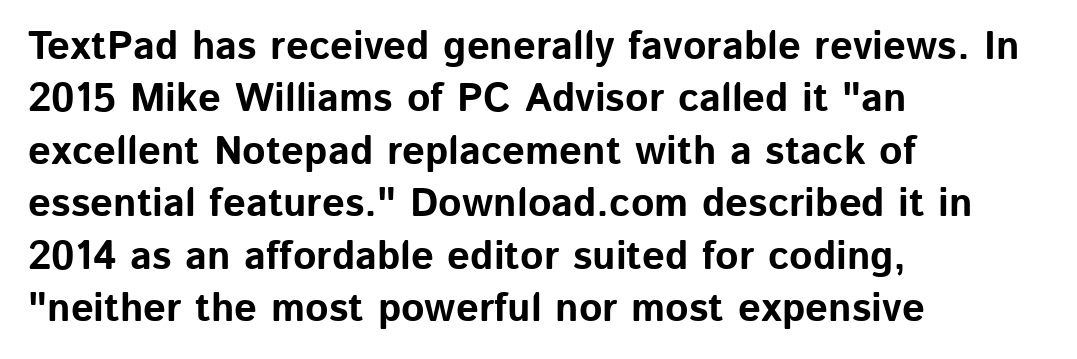
What kind of face is this? One without serifs — a sans. The strip under each line holds only bare page. The typesetter chose a ragged-right arrangement here. You could call the tracking neutral — neither tight nor loose. Ordinary non-slanted type is in use. Emphasis by weight is at full strength: bold.
